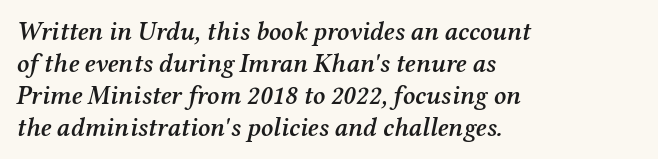
Moderately thickened strokes mark this as semibold type. Honestly, the letter spacing is just normal — you wouldn't notice it. You can tell it's italic because the verticals aren't actually vertical. The setting favours the left margin, as ordinary paragraphs usually do. Just letters on the line, the space beneath them empty.
